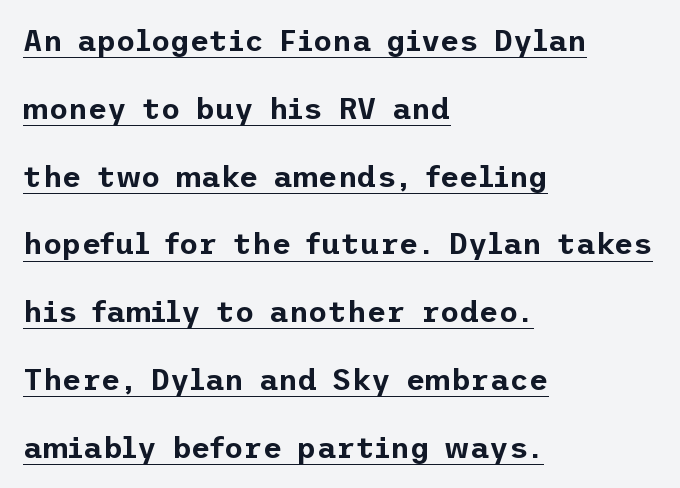
Q: Is the text italic (slanted)? A: No, it is upright.
Q: Is the typeface a serif or a sans-serif typeface? A: Sans-serif.
Q: Is the text underlined? A: Yes.
Q: How is the paragraph aligned? A: Left-aligned.
Q: Is the spacing between letters normal or unusually wide? A: Normal.
Q: Is the spacing between lines tight, normal or loose? A: Loose.
Q: Width (condensed, normal, or wide)? A: Normal.
Q: Stroke contrast? A: Low.
Q: x-height? A: Medium.
